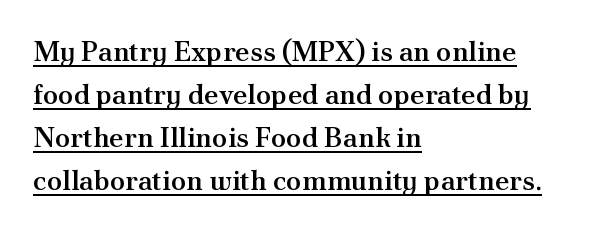
{"serif": "yes", "italic": "no", "bold": "semi", "weight": "semibold", "width": "normal", "stroke_contrast": "medium", "x_height": "small", "monospaced": "no", "underline": "yes", "align": "left", "line_spacing": "normal", "line_spacing_ratio": 1.54, "letter_spacing": "normal", "letter_spacing_em": 0.0, "glyph_px": 28}
